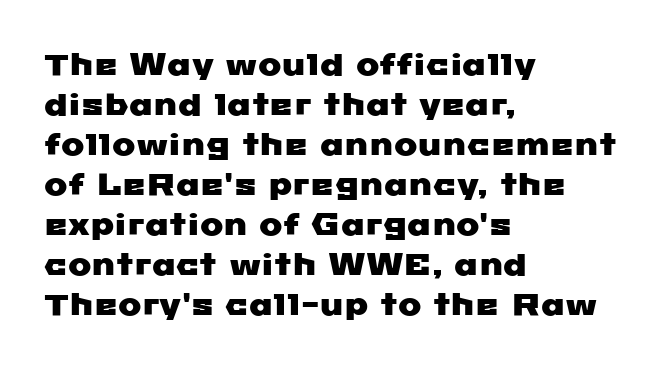
The letters advance in unequal steps, a hallmark of proportional type. Line starts are locked; line ends wander. Honestly, the letter spacing is just normal — you wouldn't notice it. Anything drawn beneath the words? Only blank space.
